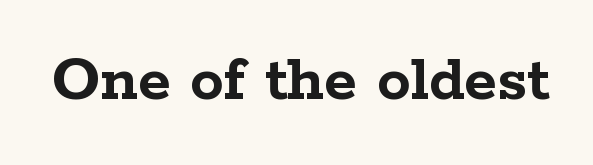
The image shows 67 px semibold, wide serif type, upright; set normal letter spacing, not underlined; low stroke contrast and a medium x-height.
